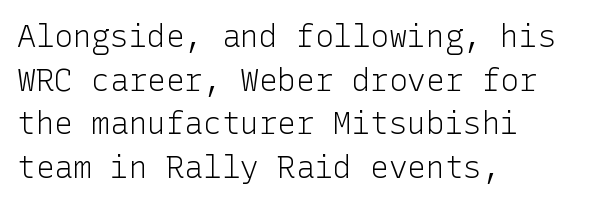
The image shows 31 px light sans-serif type, upright; set left-aligned, normal line spacing (1.41x), normal letter spacing, not underlined; low stroke contrast and a medium x-height.
